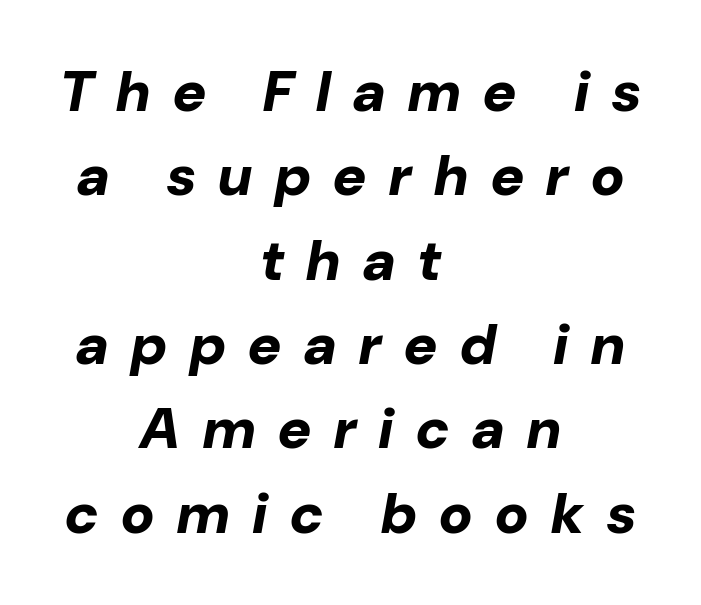
Italic? Definitely — the glyphs are oblique. The rag falls on both sides of this text block equally. The words here are not underlined. The font is running at its bold setting. Looks like regular typesetting: each glyph gets only the width it needs. Inter-character spacing is expanded well beyond the font's built-in metrics.
